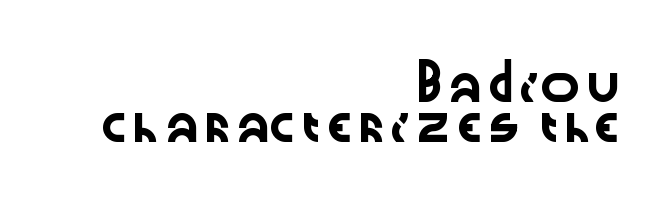
Typeset ragged left — the right edge is the straight one. Here the designer chose a conventional face with non-uniform glyph widths. The tracking reads as untouched default to a designer's eye. No feet cap the strokes, marking this as sans-serif type. Only glyphs here, with clear space below each row. A typesetter would mark this as roman, not italic.
